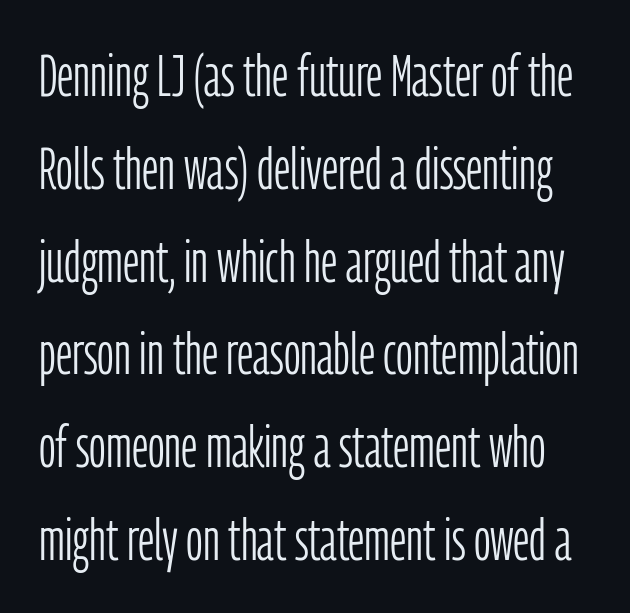
Q: Is the text bold? A: No.
Q: Is the text italic (slanted)? A: No, it is upright.
Q: Is the typeface a serif or a sans-serif typeface? A: Sans-serif.
Q: Is the text underlined? A: No.
Q: Is the spacing between letters normal or unusually wide? A: Normal.
Q: Is the spacing between lines tight, normal or loose? A: Normal.
Q: Width (condensed, normal, or wide)? A: Condensed.
Q: Stroke contrast? A: Low.
Q: x-height? A: Medium.
Q: Monospaced? A: No.
